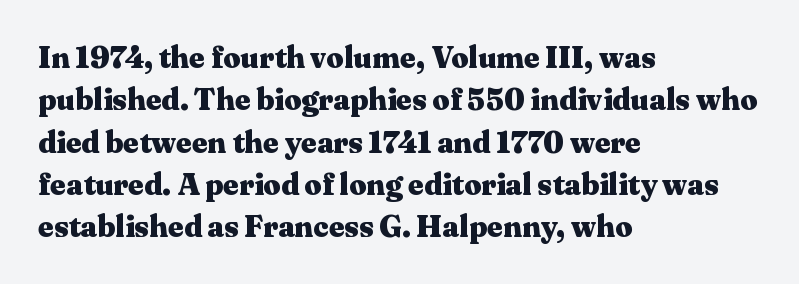
Q: Is the text bold? A: Yes.
Q: Is the text italic (slanted)? A: No, it is upright.
Q: Is the typeface a serif or a sans-serif typeface? A: Serif.
Q: Is the text underlined? A: No.
Q: How is the paragraph aligned? A: Left-aligned.
Q: Is the spacing between letters normal or unusually wide? A: Normal.
Q: Is the spacing between lines tight, normal or loose? A: Normal.
Q: Width (condensed, normal, or wide)? A: Wide.
Q: Stroke contrast? A: Medium.
Q: x-height? A: Medium.
Q: Monospaced? A: No.
